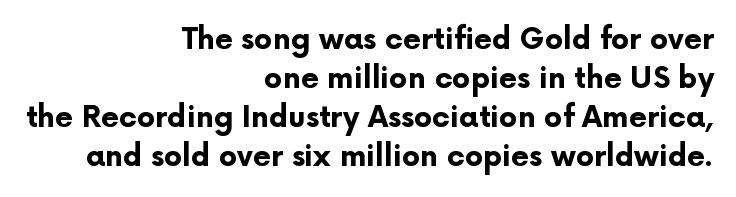
Q: Is the text bold? A: Yes.
Q: Is the text italic (slanted)? A: No, it is upright.
Q: Is the typeface a serif or a sans-serif typeface? A: Sans-serif.
Q: Is the text underlined? A: No.
Q: How is the paragraph aligned? A: Right-aligned.
Q: Is the spacing between letters normal or unusually wide? A: Normal.
Q: Is the spacing between lines tight, normal or loose? A: Normal.
Q: Width (condensed, normal, or wide)? A: Normal.
Q: Stroke contrast? A: Low.
Q: x-height? A: Medium.
Q: Monospaced? A: No.
